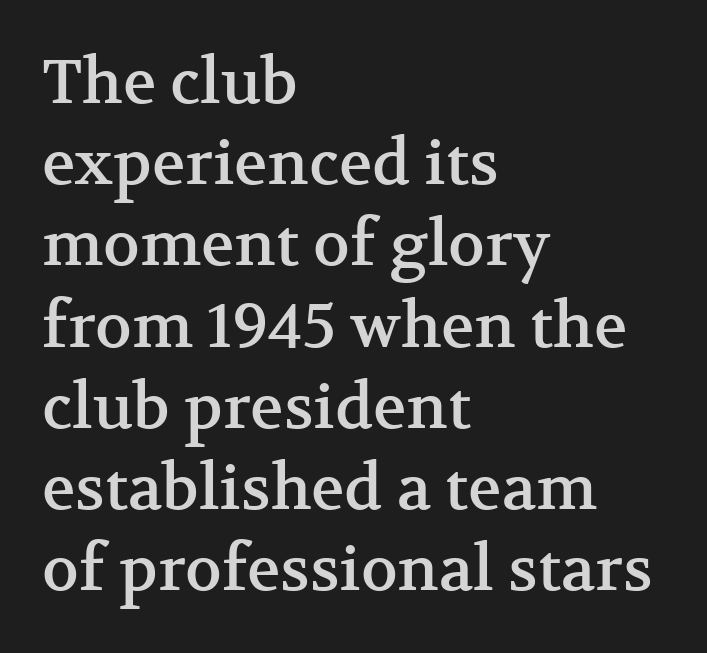
{"serif": "yes", "italic": "no", "width": "normal", "stroke_contrast": "medium", "x_height": "medium", "monospaced": "no", "underline": "no", "align": "left", "line_spacing": "normal", "line_spacing_ratio": 1.31, "letter_spacing": "normal", "letter_spacing_em": 0.0, "glyph_px": 62}
